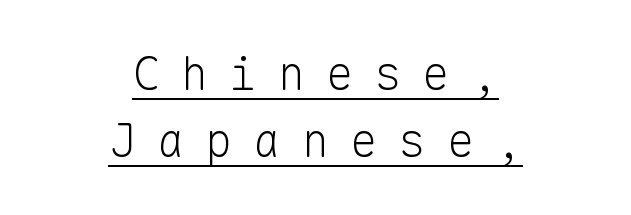
{"serif": "no", "italic": "no", "bold": "no", "weight": "light", "width": "normal", "stroke_contrast": "low", "x_height": "medium", "monospaced": "yes", "underline": "yes", "align": "center", "line_spacing": "normal", "line_spacing_ratio": 1.46, "letter_spacing": "wide", "letter_spacing_em": 0.45, "glyph_px": 46}
